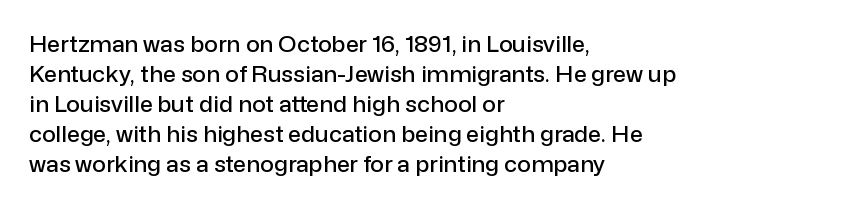
{"italic": "no", "underline": "no", "align": "left", "line_spacing": "normal", "line_spacing_ratio": 1.3, "letter_spacing": "normal", "letter_spacing_em": 0.0, "glyph_px": 23}
